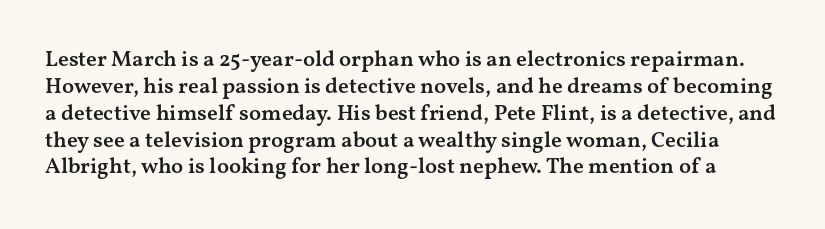
{"italic": "no", "bold": "semi", "underline": "no", "line_spacing_ratio": 1.22, "letter_spacing": "normal", "letter_spacing_em": 0.0, "glyph_px": 22}
